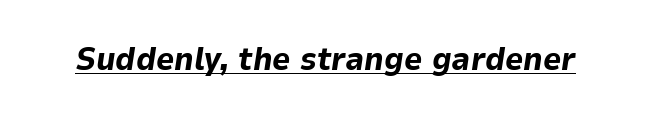
These characters rest on top of a visible drawn line. Characters follow at the spacing the type designer built in. The sample has been set heavy, in full bold. The glyphs look as if they've been sheared to an angle. Note the varied advance widths — an 'i' is clearly narrower than an 'm'.
